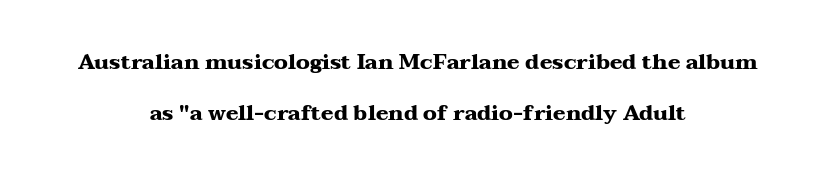
The space beneath each line is pristine and unruled. Letter spacing: default. Notice how thick the strokes are: this is what a full bold looks like. Style check: upright. In CSS terms this would be text-align: center.
